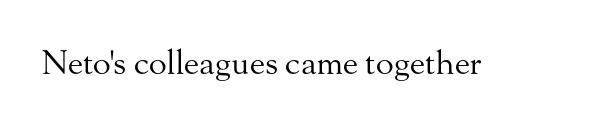
The image shows 33 px regular-weight serif type, upright; set normal letter spacing, not underlined; medium stroke contrast and a small x-height.
